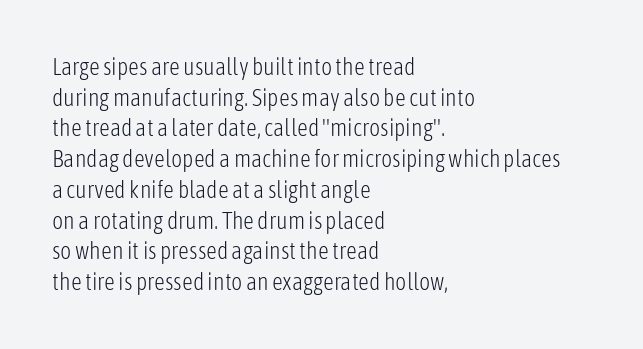
Is the type heavy? It reads as light-to-regular instead. Leftover space on each line is placed entirely after the last word. Characters follow at the spacing the type designer built in. The passage shown stacks its lines at a standard gap.
